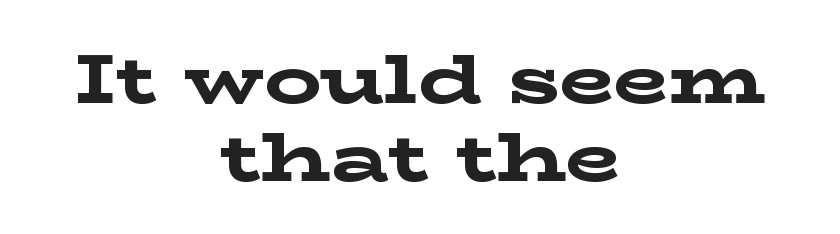
The image shows 71 px bold, wide serif type, upright; set centered, tight line spacing (1.1x), normal letter spacing, not underlined; low stroke contrast and a medium x-height.
